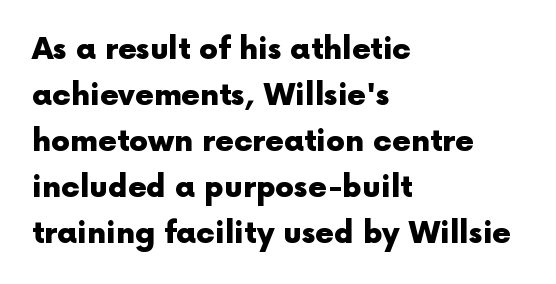
{"serif": "no", "italic": "no", "bold": "yes", "weight": "heavy", "width": "normal", "x_height": "medium", "monospaced": "no", "underline": "no", "align": "left", "line_spacing": "normal", "line_spacing_ratio": 1.53, "letter_spacing": "normal", "letter_spacing_em": 0.0, "glyph_px": 30}
